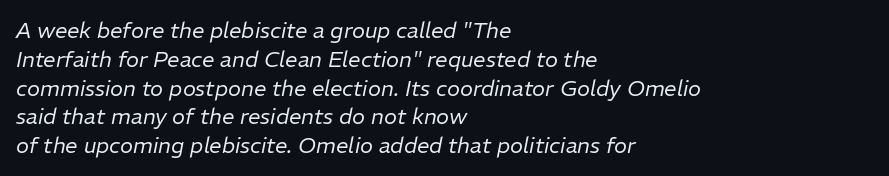
{"italic": "yes", "lean": "right", "slant_degrees": 11, "bold": "no", "underline": "no", "align": "left", "line_spacing": "normal", "line_spacing_ratio": 1.31, "letter_spacing": "normal", "letter_spacing_em": 0.0, "glyph_px": 22}
